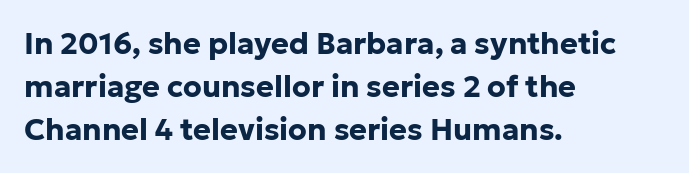
Every stem runs plumb, perpendicular to the baseline. Each new line begins a customary step beneath the previous one. Notice how the passage keeps a crisp vertical edge on the left only. Each letter's strokes conclude bluntly, with no projecting serifs. Rule under the text: the space is simply empty. Inter-character spacing is left at the font's built-in metrics.
